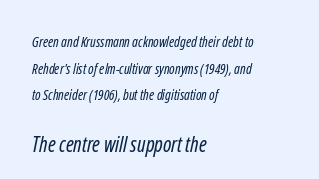
{"bold": "no", "underline": "no", "align": "left", "line_spacing": "loose", "line_spacing_ratio": 1.91, "letter_spacing": "normal", "letter_spacing_em": 0.0, "larger_block": "second", "size_ratio": 1.5, "glyph_px": 21}
